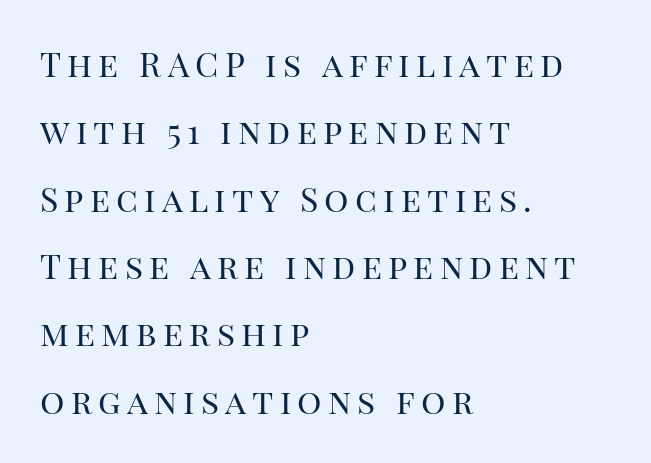
The image shows 34 px regular-weight serif type, upright; set left-aligned, loose line spacing (1.98x), not underlined; high stroke contrast and a large x-height.
